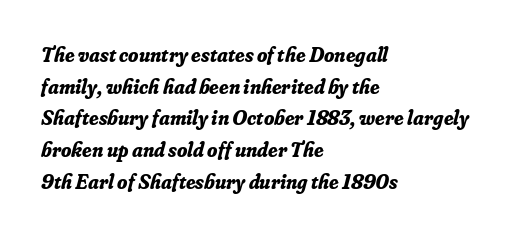
Q: Is the text bold? A: Yes.
Q: Is the text italic (slanted)? A: Yes, it leans right by about 16 degrees.
Q: Is the text underlined? A: No.
Q: How is the paragraph aligned? A: Left-aligned.
Q: Is the spacing between letters normal or unusually wide? A: Normal.
Q: Is the spacing between lines tight, normal or loose? A: Normal.
